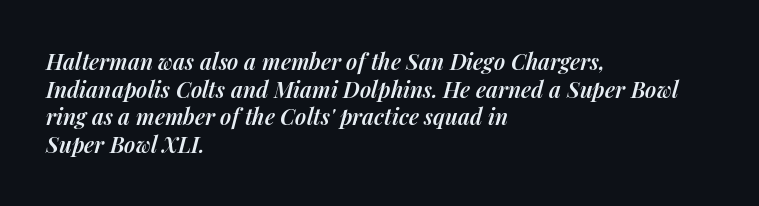
The image shows 22 px text type, italic (leaning right); set left-aligned, normal line spacing (1.26x), normal letter spacing, not underlined.
